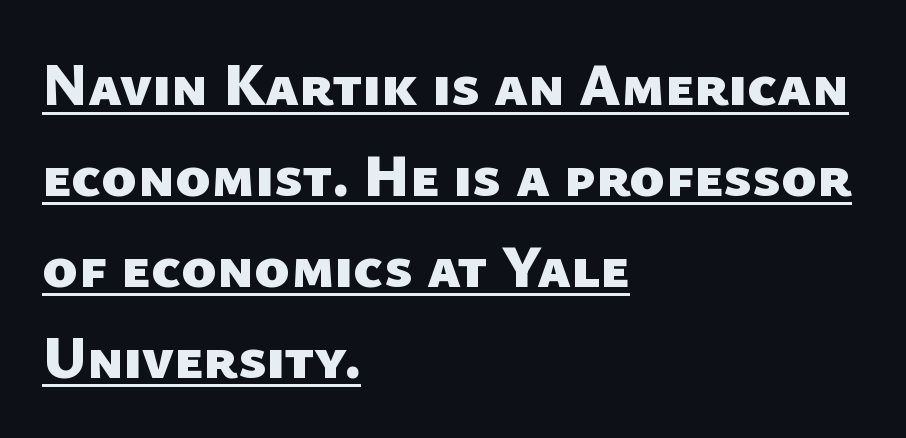
Q: Is the text bold? A: Yes.
Q: Is the typeface a serif or a sans-serif typeface? A: Sans-serif.
Q: Is the text underlined? A: Yes.
Q: How is the paragraph aligned? A: Left-aligned.
Q: Is the spacing between letters normal or unusually wide? A: Normal.
Q: Is the spacing between lines tight, normal or loose? A: Normal.
Q: Width (condensed, normal, or wide)? A: Normal.
Q: Stroke contrast? A: Low.
Q: x-height? A: Medium.
Q: Monospaced? A: No.
